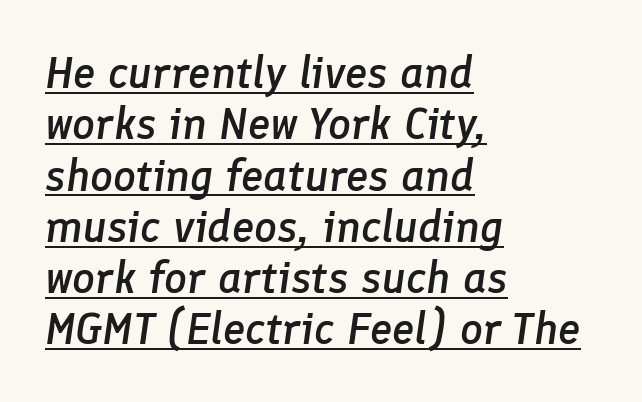
Q: Is the text bold? A: Semi-bold.
Q: Is the text italic (slanted)? A: Yes, it leans right by about 8 degrees.
Q: Is the text underlined? A: Yes.
Q: How is the paragraph aligned? A: Left-aligned.
Q: Is the spacing between letters normal or unusually wide? A: Normal.
Q: Is the spacing between lines tight, normal or loose? A: Tight.
Q: Width (condensed, normal, or wide)? A: Normal.
Q: Stroke contrast? A: Low.
Q: x-height? A: Medium.
Q: Monospaced? A: No.
